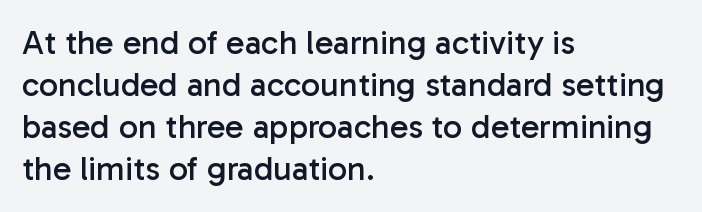
Q: Is the text bold? A: No.
Q: Is the text italic (slanted)? A: No, it is upright.
Q: Is the typeface a serif or a sans-serif typeface? A: Sans-serif.
Q: Is the text underlined? A: No.
Q: How is the paragraph aligned? A: Left-aligned.
Q: Is the spacing between letters normal or unusually wide? A: Normal.
Q: Width (condensed, normal, or wide)? A: Normal.
Q: Stroke contrast? A: Low.
Q: x-height? A: Medium.
Q: Monospaced? A: No.
